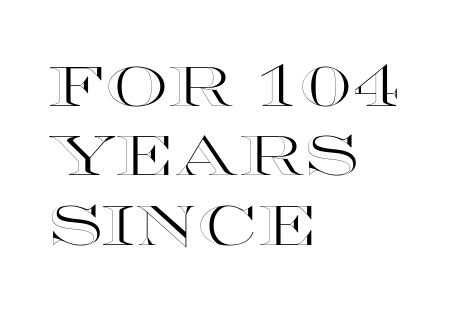
Q: Is the text italic (slanted)? A: No, it is upright.
Q: Is the text underlined? A: No.
Q: How is the paragraph aligned? A: Left-aligned.
Q: Is the spacing between letters normal or unusually wide? A: Normal.
Q: Width (condensed, normal, or wide)? A: Wide.
Q: x-height? A: Large.
Q: Monospaced? A: No.
